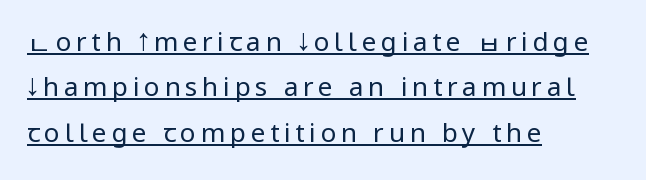
The image shows 26 px text type, upright; set left-aligned, line spacing 1.75x, underlined.
